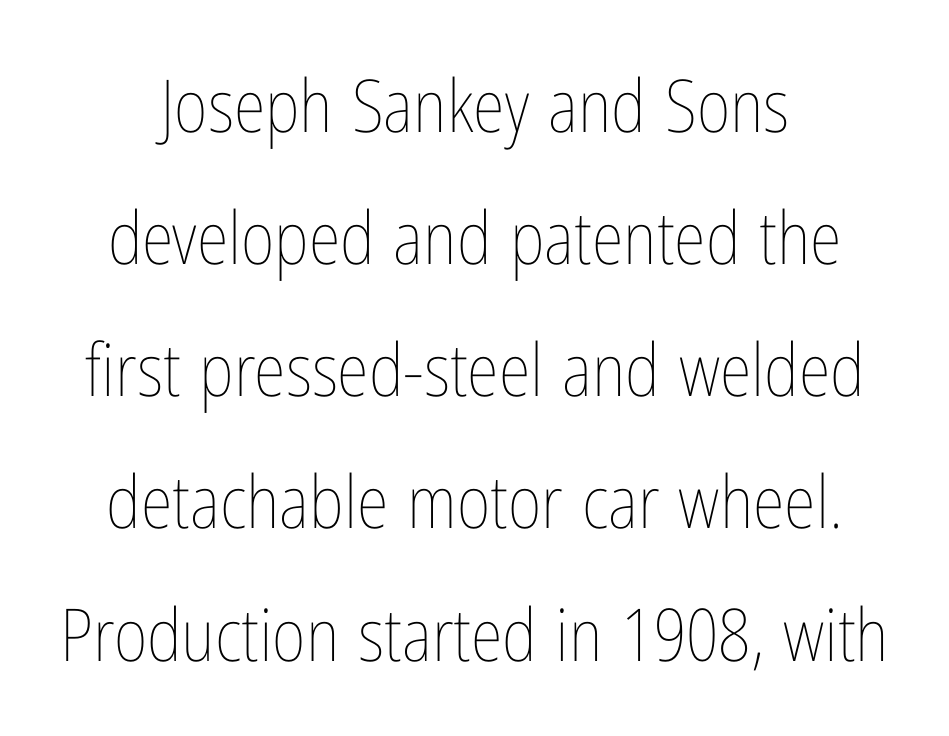
The image shows 73 px thin, condensed type, upright; set line spacing 1.81x, normal letter spacing, not underlined; low stroke contrast and a medium x-height.
